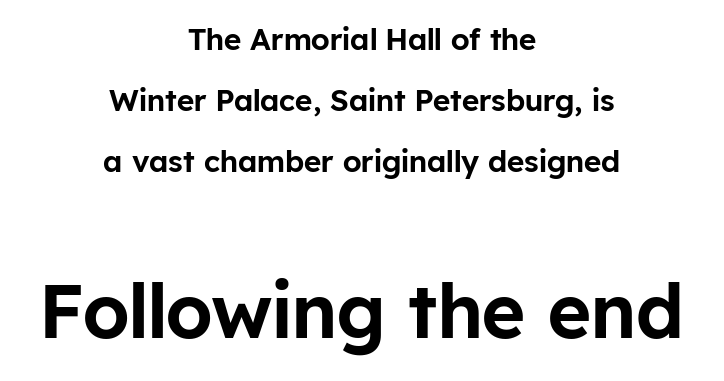
{"serif": "no", "italic": "no", "width": "normal", "stroke_contrast": "low", "x_height": "medium", "monospaced": "no", "underline": "no", "align": "center", "line_spacing": "loose", "line_spacing_ratio": 2.03, "letter_spacing": "normal", "letter_spacing_em": 0.0, "larger_block": "second", "size_ratio": 2.5, "glyph_px": 75}
